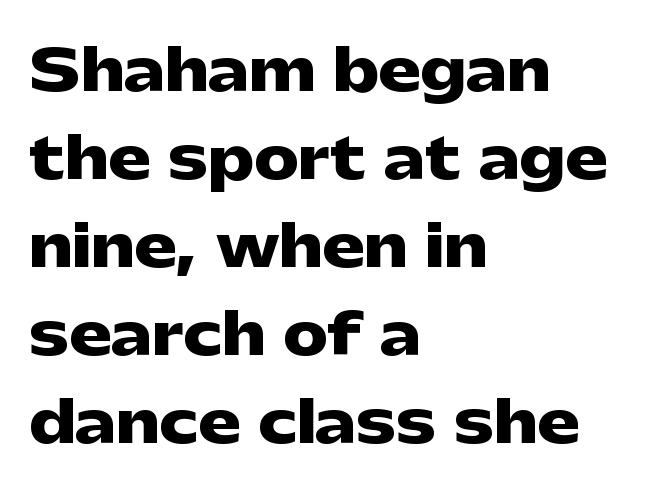
The image shows 56 px heavy, wide sans-serif type, upright; set left-aligned, normal line spacing (1.57x), normal letter spacing, not underlined; low stroke contrast and a medium x-height.
